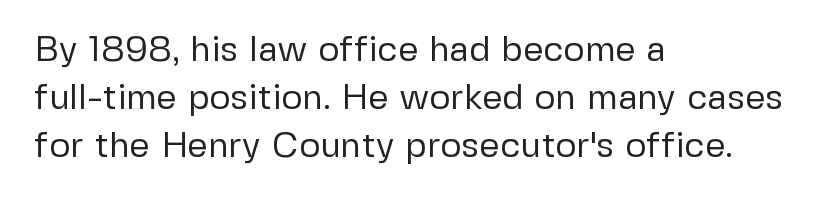
The image shows 36 px regular-weight sans-serif type, upright; set left-aligned, normal line spacing (1.34x), normal letter spacing, not underlined; low stroke contrast and a medium x-height.
